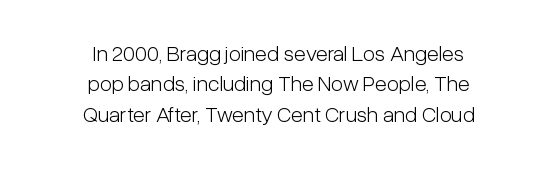
{"italic": "no", "bold": "no", "underline": "no", "align": "center", "line_spacing": "normal", "line_spacing_ratio": 1.38, "letter_spacing": "normal", "letter_spacing_em": 0.0, "glyph_px": 22}
